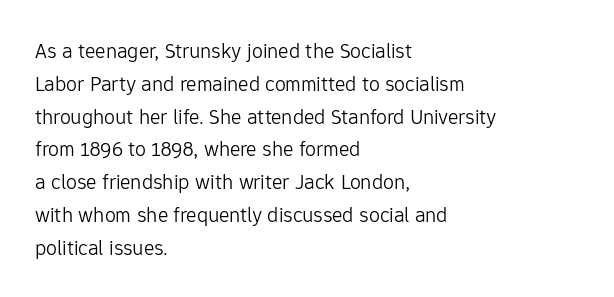
Q: Is the text bold? A: No.
Q: Is the text italic (slanted)? A: No, it is upright.
Q: Is the text underlined? A: No.
Q: How is the paragraph aligned? A: Left-aligned.
Q: Is the spacing between letters normal or unusually wide? A: Normal.
Q: Is the spacing between lines tight, normal or loose? A: Normal.
